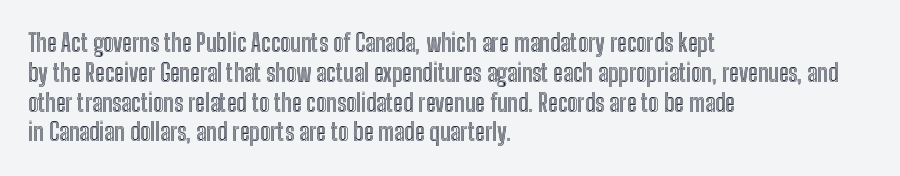
{"italic": "no", "underline": "no", "align": "left", "line_spacing_ratio": 1.24, "letter_spacing": "normal", "letter_spacing_em": 0.0, "glyph_px": 24}
